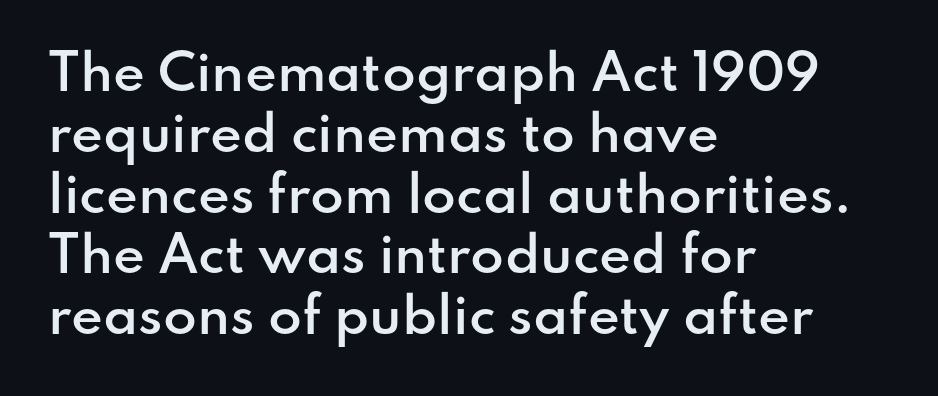
{"serif": "no", "italic": "no", "bold": "semi", "weight": "semibold", "width": "normal", "stroke_contrast": "low", "x_height": "small", "monospaced": "no", "underline": "no", "align": "left", "line_spacing_ratio": 1.24, "letter_spacing": "normal", "letter_spacing_em": 0.0, "glyph_px": 49}
